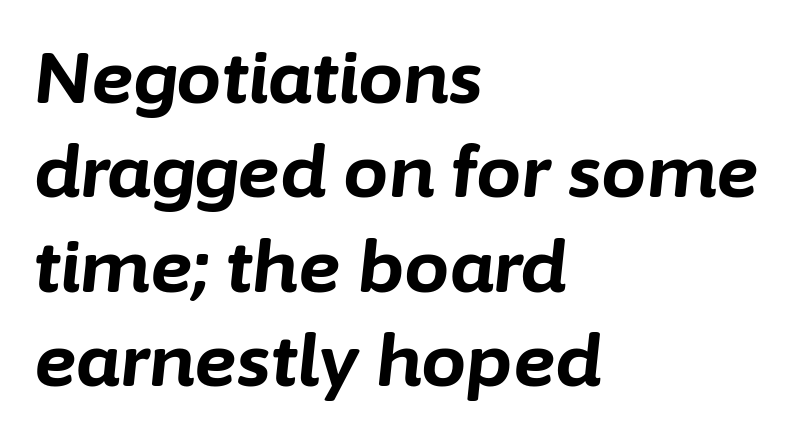
Strokes here are thick enough to call this a true bold. The typesetter chose a ragged-right arrangement here. Regular leading. The typography opts for an oblique posture over an upright one. Note the varied advance widths — an 'i' is clearly narrower than an 'm'. Nobody touched the tracking dial on this one.
